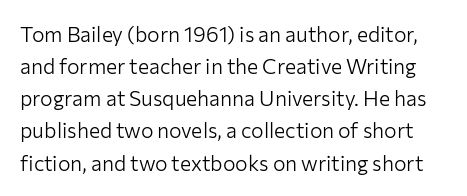
Does the leading feel generous? No, just average. Only glyphs here, with clear space below each row. No extra ink here — the face is not bold. Vertical strokes here are truly vertical. The line texture is even and compact thanks to regular tracking.
